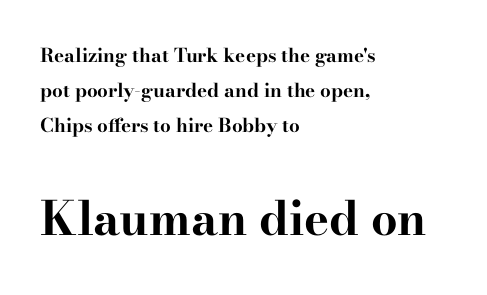
These words are printed bold, with thick strokes throughout. Decoration check: the copy has no underline. Here the second block reads like a headline and the first like body copy. Do the letters lean? They stand straight. This rendering leaves character spacing at its baseline value.
